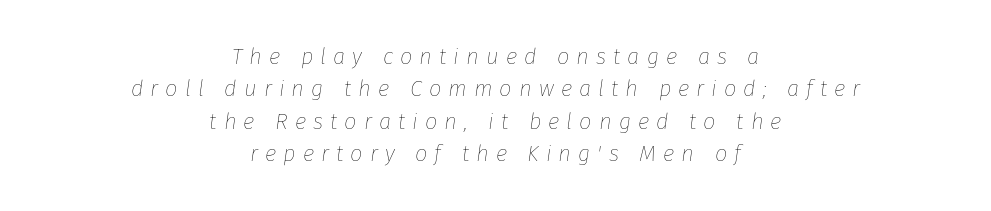
Q: Is the text bold? A: No.
Q: Is the text italic (slanted)? A: Yes, it leans right by about 8 degrees.
Q: Is the text underlined? A: No.
Q: How is the paragraph aligned? A: Centered.
Q: Is the spacing between letters normal or unusually wide? A: Unusually wide.
Q: Is the spacing between lines tight, normal or loose? A: Normal.
